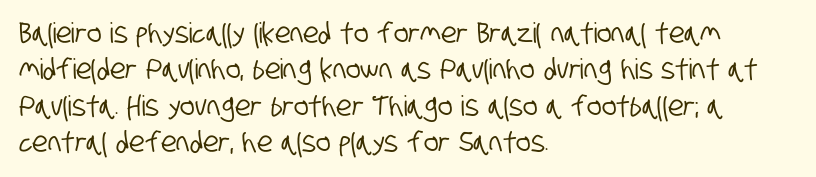
The image shows 28 px condensed sans-serif type; set left-aligned, normal line spacing (1.3x), normal letter spacing, not underlined; low stroke contrast and a large x-height.
